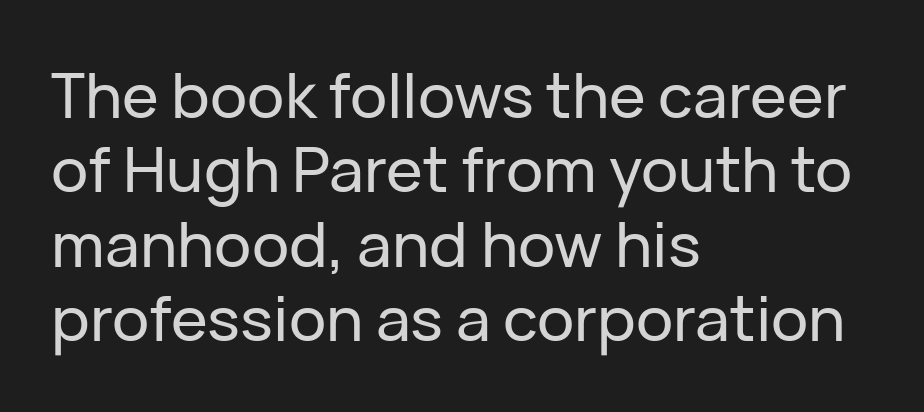
The gaps between neighbouring characters are ordinary and unremarkable. The lettering holds an erect, upright posture throughout. The strip under each line holds only bare page. The type family on display is of the sans-serif kind. Casual observation: everything's shoved over to the left.
